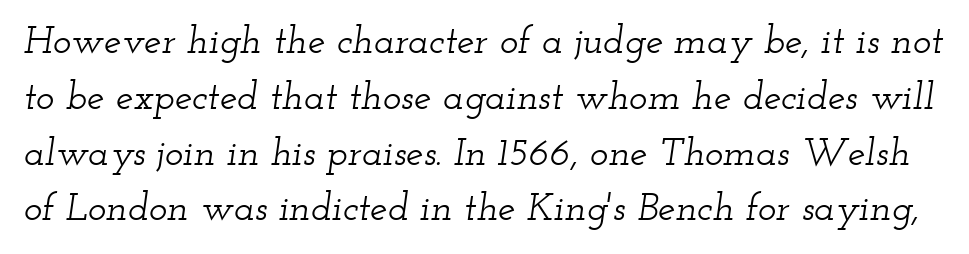
The image shows 39 px wide serif type, italic (leaning right); set normal line spacing (1.43x), normal letter spacing, not underlined; low stroke contrast and a small x-height.
